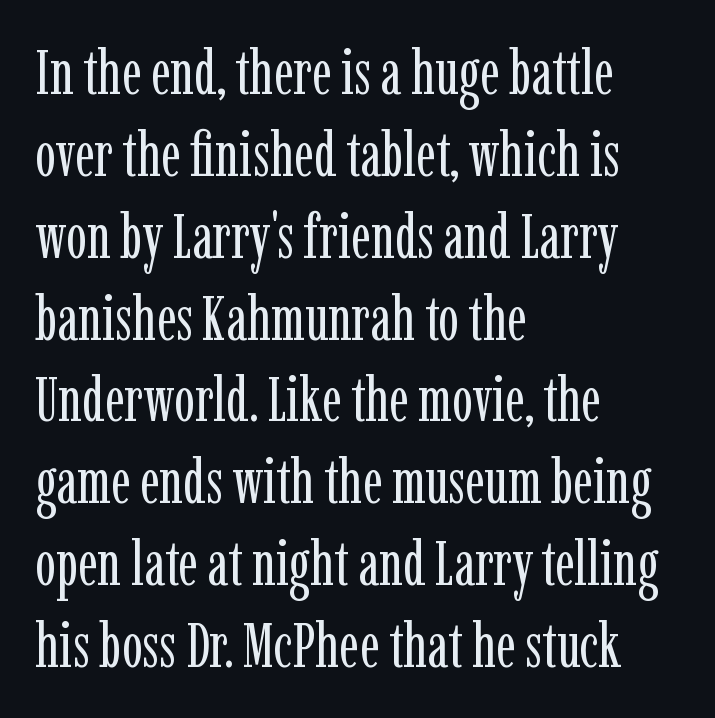
The image shows 62 px regular-weight, condensed serif type, upright; set left-aligned, normal line spacing (1.32x), normal letter spacing, not underlined; low stroke contrast and a medium x-height.
